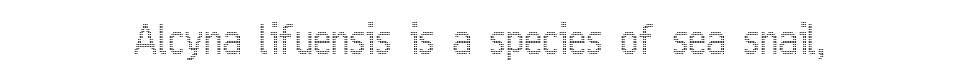
Letters rest on an invisible, unmarked baseline. Standard letterfit; no display-style spreading of the glyphs. The face used here is proportionally spaced, like ordinary book or web type. Tall strokes in this sample are plumb rather than angled.
